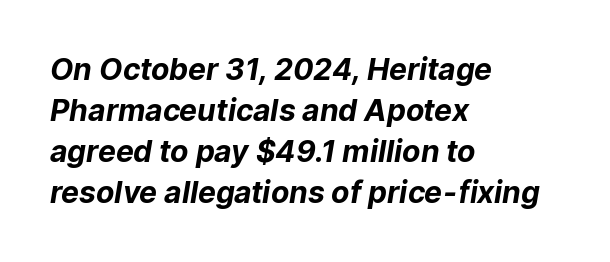
Here the designer chose a conventional face with non-uniform glyph widths. Compared with typical paragraphs, the rows here are spaced about the same. Students, note that the glyphs here touch the page at normal intervals. A typesetter would label this face a sans. Caption: bold face, heavy strokes. Type without underlining.
